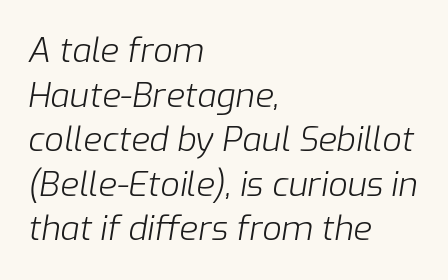
Q: Is the text bold? A: No.
Q: Is the text italic (slanted)? A: Yes, it leans right by about 9 degrees.
Q: Is the text underlined? A: No.
Q: How is the paragraph aligned? A: Left-aligned.
Q: Is the spacing between letters normal or unusually wide? A: Normal.
Q: Is the spacing between lines tight, normal or loose? A: Normal.
Q: Width (condensed, normal, or wide)? A: Normal.
Q: Stroke contrast? A: Low.
Q: x-height? A: Medium.
Q: Monospaced? A: No.
